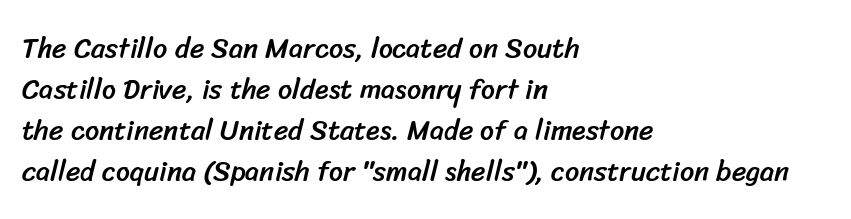
Q: Is the typeface a serif or a sans-serif typeface? A: Sans-serif.
Q: Is the text underlined? A: No.
Q: How is the paragraph aligned? A: Left-aligned.
Q: Is the spacing between letters normal or unusually wide? A: Normal.
Q: Is the spacing between lines tight, normal or loose? A: Normal.
Q: Width (condensed, normal, or wide)? A: Normal.
Q: Stroke contrast? A: Low.
Q: x-height? A: Medium.
Q: Monospaced? A: No.
